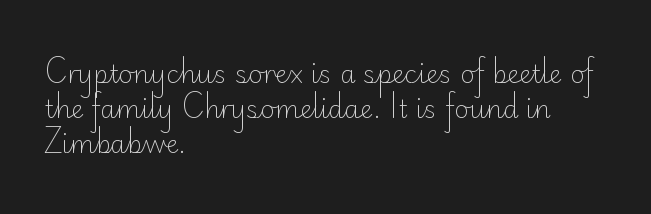
Weight: not bold — regular or lighter. Summary of vertical rhythm: regular, with standard interline spacing. Italic? Not at all — the glyphs are vertical. Words appear dense and cohesive because spacing is normal. Glance below the letters and you will spot only blank space.
